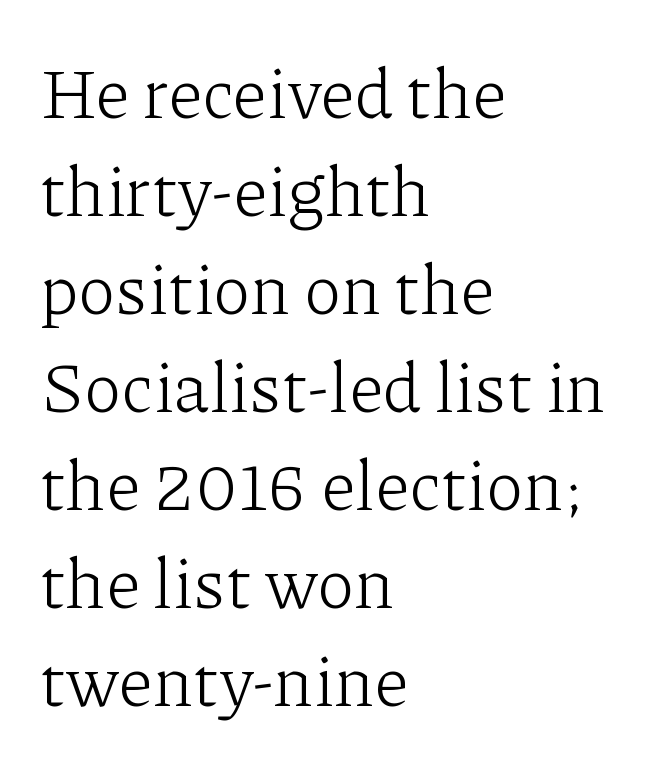
{"serif": "yes", "italic": "no", "bold": "no", "weight": "light", "width": "normal", "stroke_contrast": "low", "x_height": "medium", "monospaced": "no", "underline": "no", "align": "left", "line_spacing": "normal", "line_spacing_ratio": 1.4, "letter_spacing": "normal", "letter_spacing_em": 0.0, "glyph_px": 70}
